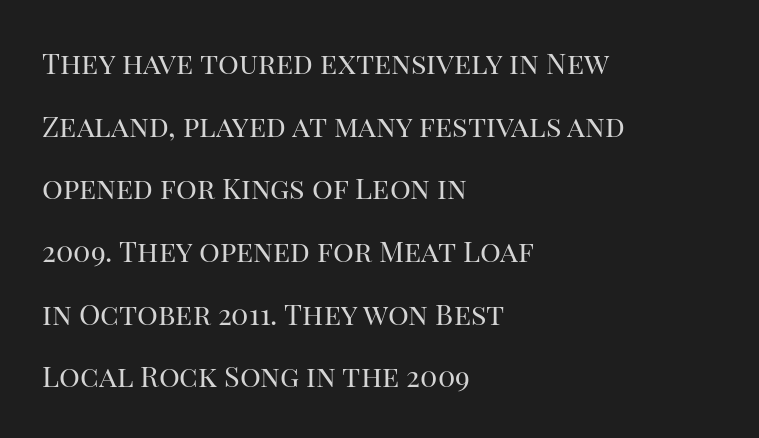
Q: Is the text bold? A: No.
Q: Is the text italic (slanted)? A: No, it is upright.
Q: Is the typeface a serif or a sans-serif typeface? A: Serif.
Q: Is the text underlined? A: No.
Q: How is the paragraph aligned? A: Left-aligned.
Q: Is the spacing between letters normal or unusually wide? A: Normal.
Q: Is the spacing between lines tight, normal or loose? A: Loose.
Q: Width (condensed, normal, or wide)? A: Normal.
Q: Stroke contrast? A: High.
Q: x-height? A: Large.
Q: Monospaced? A: No.
